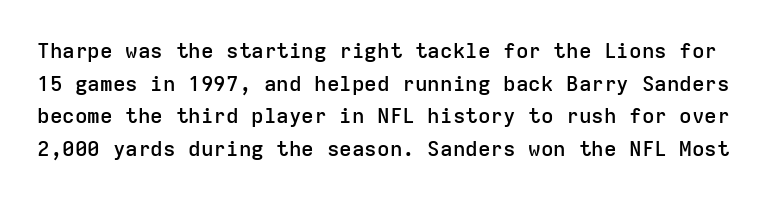
A typesetter would call this leading conventional body-copy spacing. Check the space under the baseline: it is left empty. The characters look somewhat weighty, a semibold short of true bold. The axis of the letterforms is exactly vertical. Observe the ordinary spacing: letters are neighbours, not strangers.
